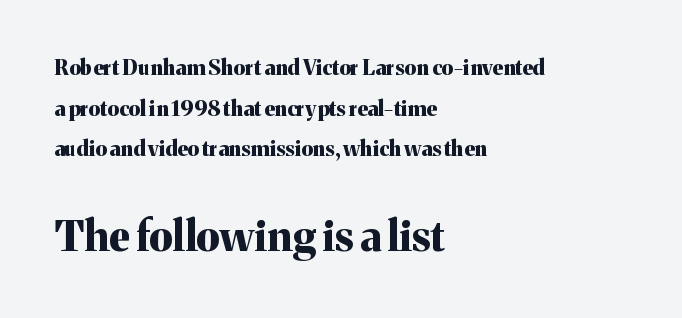
{"serif": "yes", "italic": "no", "bold": "yes", "weight": "bold", "width": "normal", "stroke_contrast": "medium", "x_height": "medium", "monospaced": "no", "underline": "no", "align": "left", "line_spacing": "loose", "line_spacing_ratio": 1.93, "letter_spacing": "normal", "letter_spacing_em": 0.0, "larger_block": "second", "size_ratio": 2.0, "glyph_px": 42}
